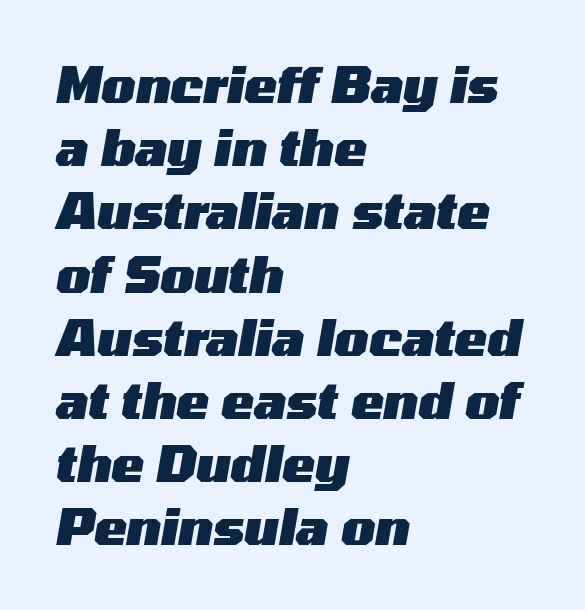
The image shows 49 px heavy, wide type, italic (leaning right); set left-aligned, normal line spacing (1.29x), normal letter spacing, not underlined; medium stroke contrast and a medium x-height.
